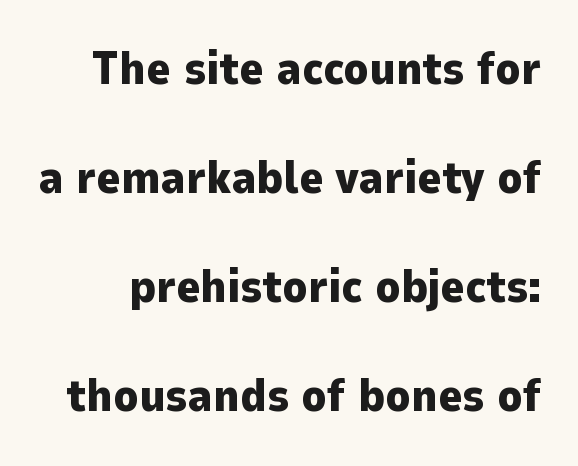
The image shows 46 px heavy sans-serif type, upright; set loose line spacing (2.37x), normal letter spacing, not underlined; low stroke contrast and a medium x-height.
